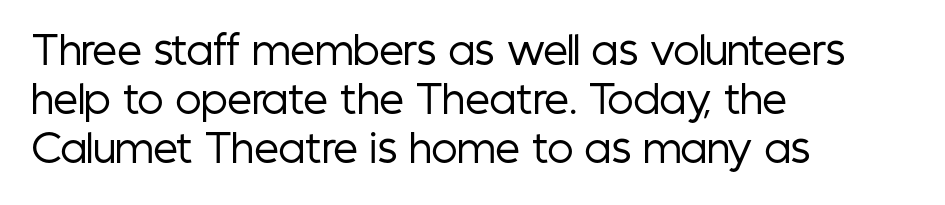
The image shows 39 px regular-weight, condensed sans-serif type, upright; set left-aligned, normal line spacing (1.26x), normal letter spacing, not underlined; low stroke contrast and a medium x-height.
